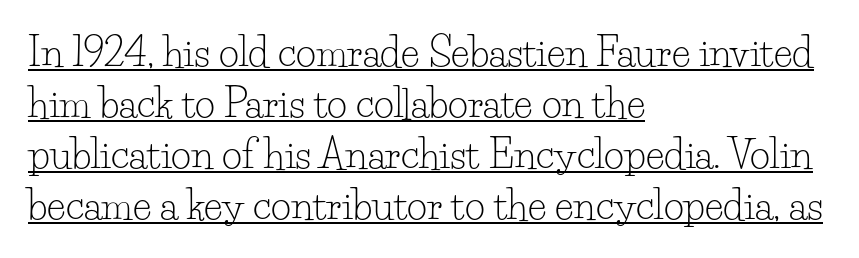
Layout note: lines flush left. The designer left line spacing at the default. Stroke thickness stays within the range of a standard reading face or lighter. When letters stand straight like this, we call the style roman or upright. Beneath each row of characters lies a ruled line.
